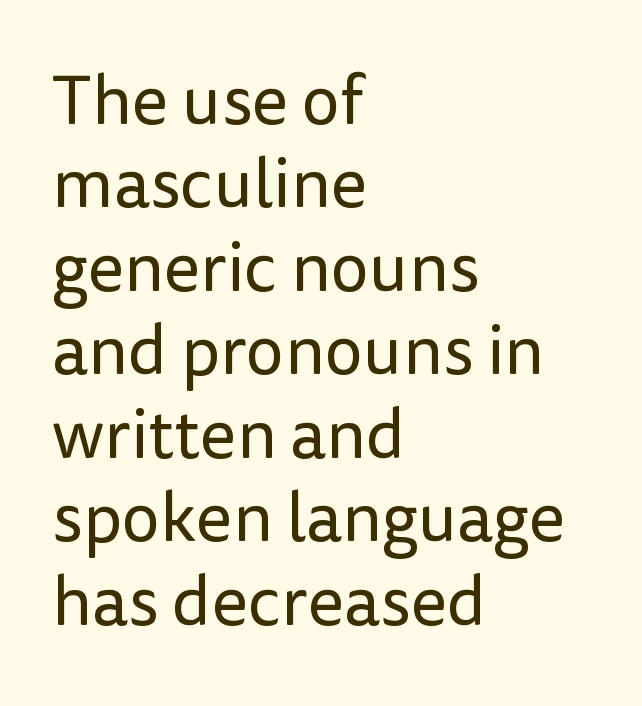
{"serif": "no", "italic": "no", "bold": "no", "weight": "regular", "width": "normal", "stroke_contrast": "low", "x_height": "medium", "monospaced": "no", "underline": "no", "align": "left", "line_spacing_ratio": 1.21, "letter_spacing": "normal", "letter_spacing_em": 0.0, "glyph_px": 69}
